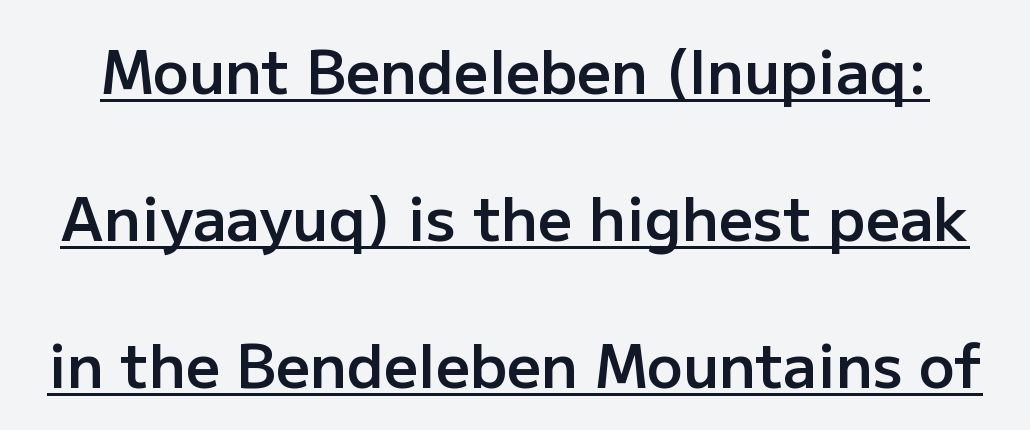
{"serif": "no", "italic": "no", "bold": "semi", "weight": "semibold", "width": "normal", "stroke_contrast": "low", "x_height": "medium", "monospaced": "no", "underline": "yes", "line_spacing": "loose", "line_spacing_ratio": 2.45, "letter_spacing": "normal", "letter_spacing_em": 0.0, "glyph_px": 60}
